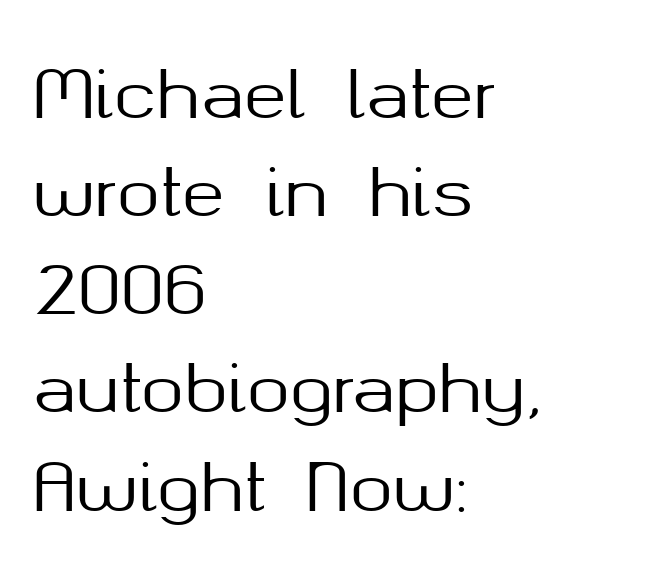
Rule under the text: the space is simply empty. The rows are spaced the way most documents space them. The text was rendered using a sans face with plain stroke endings. The gaps between neighbouring characters are ordinary and unremarkable. Spacing verdict: proportional, widths tailored to each character.
